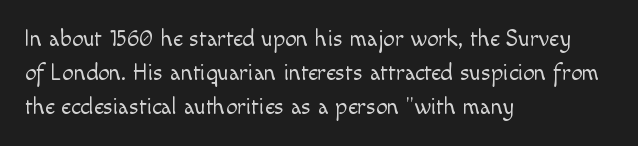
{"italic": "no", "bold": "no", "underline": "no", "align": "left", "line_spacing": "normal", "line_spacing_ratio": 1.47, "letter_spacing": "normal", "letter_spacing_em": 0.0, "glyph_px": 23}
